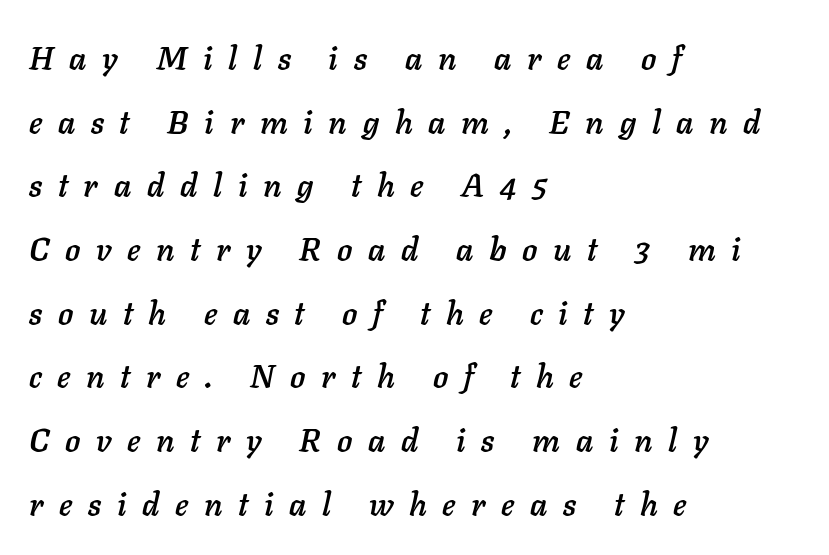
Q: Is the text italic (slanted)? A: Yes, it leans right by about 11 degrees.
Q: Is the text underlined? A: No.
Q: How is the paragraph aligned? A: Left-aligned.
Q: Is the spacing between letters normal or unusually wide? A: Unusually wide.
Q: Is the spacing between lines tight, normal or loose? A: Loose.
Q: Width (condensed, normal, or wide)? A: Normal.
Q: Stroke contrast? A: Low.
Q: x-height? A: Medium.
Q: Monospaced? A: No.
